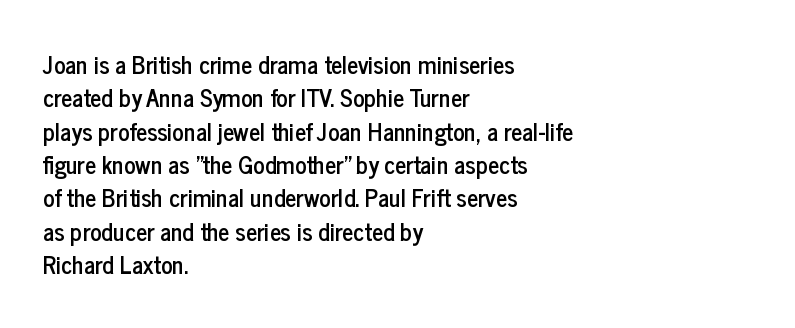
Style check: upright. Bare-footed words on every line. The passage shown has conventional tracking throughout. If you measured baseline to baseline, you'd find a middling distance. A student would call this left alignment; a typographer would say flush left, rag right.
